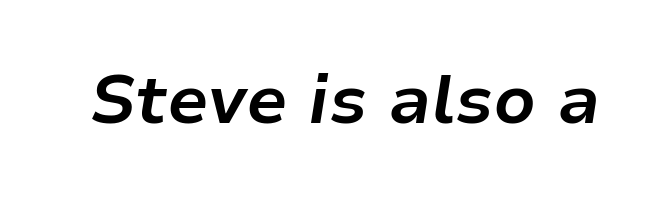
Q: Is the text bold? A: Yes.
Q: Is the text italic (slanted)? A: Yes, it leans right by about 9 degrees.
Q: Is the text underlined? A: No.
Q: Is the spacing between letters normal or unusually wide? A: Normal.
Q: Width (condensed, normal, or wide)? A: Normal.
Q: Stroke contrast? A: Low.
Q: x-height? A: Medium.
Q: Monospaced? A: No.
